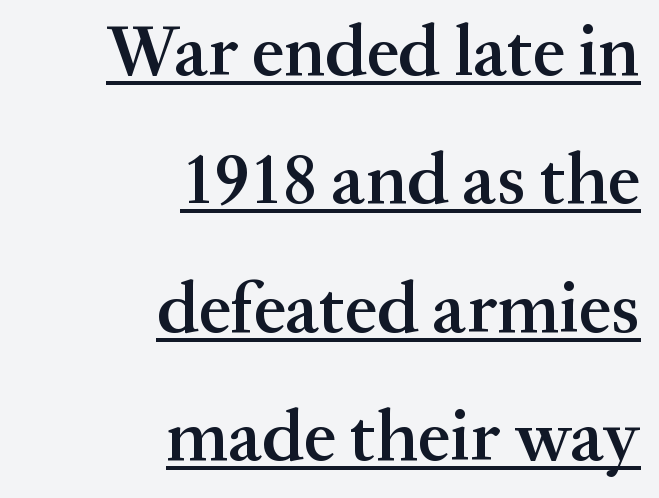
This rendering leaves character spacing at its baseline value. The type sits square on the baseline with zero lean. What weight is shown? A semibold, between regular and bold. In designer terms, the underline attribute is active on this setting. The text block is weighted toward the right margin, trailing off unevenly leftward. Think of a printed novel: that variable character pitch is what you see here.
